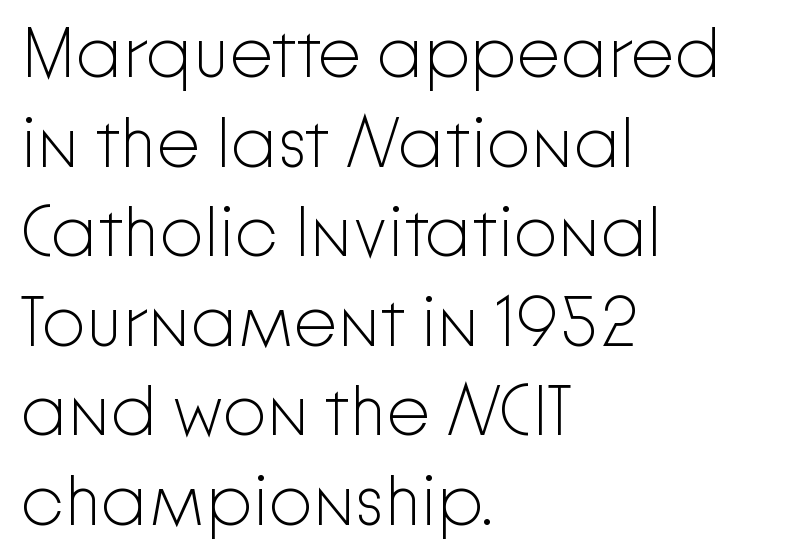
The image shows 70 px light sans-serif type, upright; set left-aligned, normal line spacing (1.28x), normal letter spacing, not underlined; low stroke contrast and a medium x-height.
